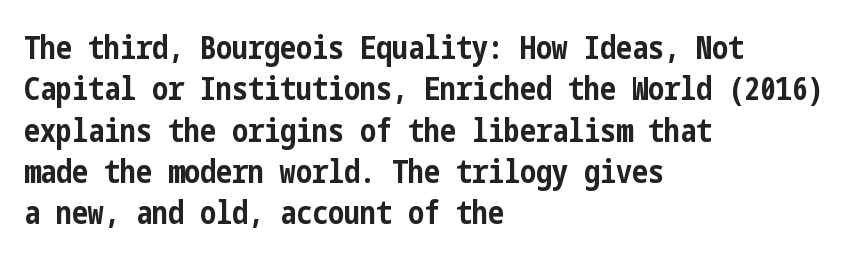
{"serif": "no", "italic": "no", "bold": "yes", "weight": "bold", "width": "condensed", "stroke_contrast": "low", "x_height": "medium", "underline": "no", "align": "left", "line_spacing": "normal", "line_spacing_ratio": 1.29, "letter_spacing": "normal", "letter_spacing_em": 0.0, "glyph_px": 32}
